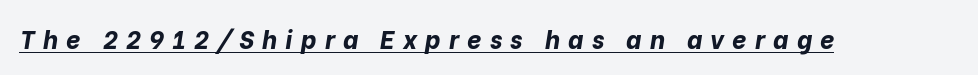
Q: Is the text bold? A: Yes.
Q: Is the text italic (slanted)? A: Yes, it leans right by about 10 degrees.
Q: Is the text underlined? A: Yes.
Q: Is the spacing between letters normal or unusually wide? A: Unusually wide.
